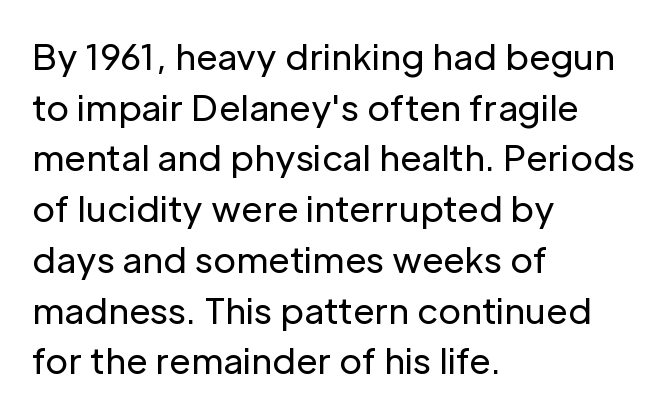
{"serif": "no", "italic": "no", "bold": "no", "weight": "regular", "width": "normal", "stroke_contrast": "low", "x_height": "medium", "monospaced": "no", "underline": "no", "align": "left", "line_spacing": "normal", "line_spacing_ratio": 1.45, "letter_spacing": "normal", "letter_spacing_em": 0.0, "glyph_px": 35}
